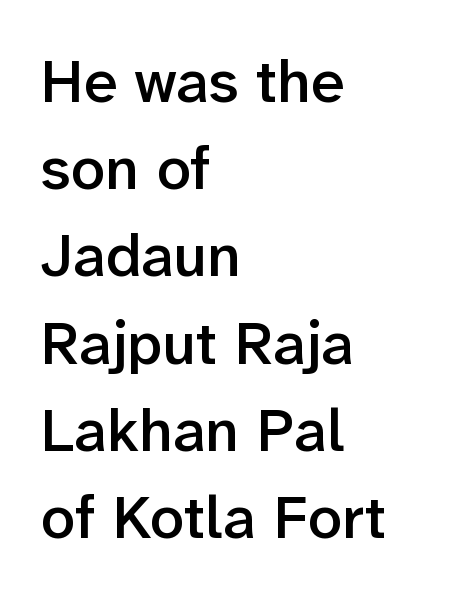
{"serif": "no", "italic": "no", "bold": "semi", "weight": "semibold", "width": "normal", "stroke_contrast": "low", "x_height": "medium", "monospaced": "no", "underline": "no", "align": "left", "line_spacing": "normal", "line_spacing_ratio": 1.43, "letter_spacing": "normal", "letter_spacing_em": 0.0, "glyph_px": 61}
